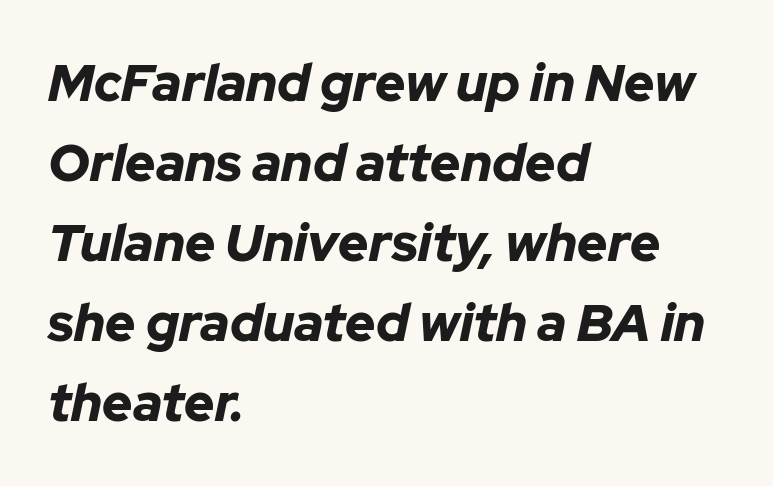
Q: Is the text bold? A: Yes.
Q: Is the text italic (slanted)? A: Yes, it leans right by about 12 degrees.
Q: Is the text underlined? A: No.
Q: How is the paragraph aligned? A: Left-aligned.
Q: Is the spacing between letters normal or unusually wide? A: Normal.
Q: Is the spacing between lines tight, normal or loose? A: Normal.
Q: Width (condensed, normal, or wide)? A: Normal.
Q: Stroke contrast? A: Low.
Q: x-height? A: Medium.
Q: Monospaced? A: No.
